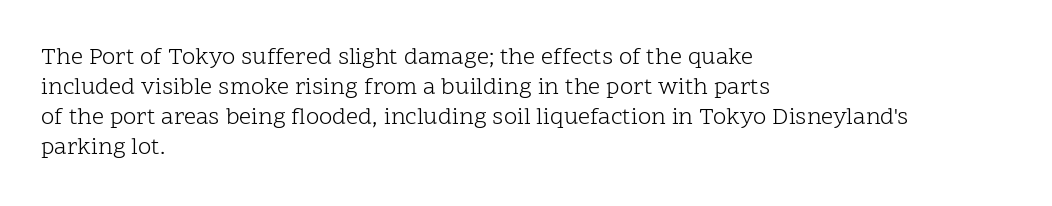
The image shows 24 px text type, upright; set left-aligned, normal line spacing (1.25x), normal letter spacing, not underlined.
